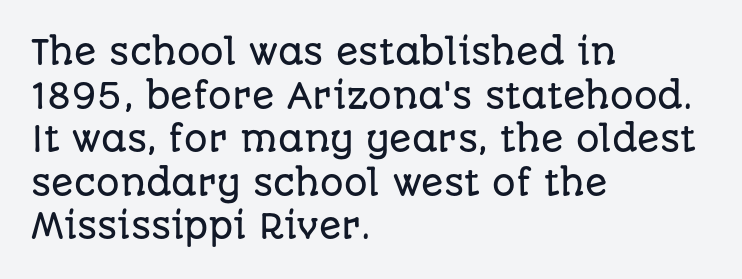
The image shows 33 px sans-serif type, upright; set left-aligned, normal line spacing (1.32x), normal letter spacing, not underlined; low stroke contrast and a large x-height.
